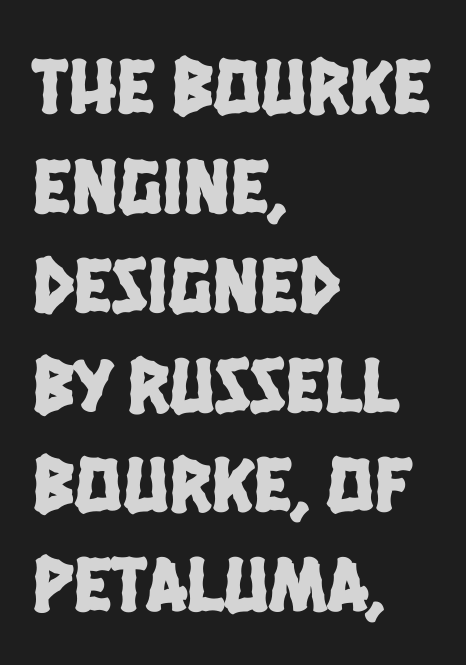
Q: Is the typeface a serif or a sans-serif typeface? A: Sans-serif.
Q: Is the text underlined? A: No.
Q: How is the paragraph aligned? A: Left-aligned.
Q: Is the spacing between letters normal or unusually wide? A: Normal.
Q: Is the spacing between lines tight, normal or loose? A: Normal.
Q: Width (condensed, normal, or wide)? A: Condensed.
Q: Stroke contrast? A: Low.
Q: x-height? A: Large.
Q: Monospaced? A: No.
